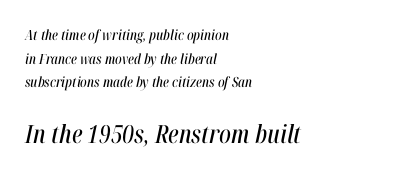
{"italic": "yes", "lean": "right", "slant_degrees": 12, "underline": "no", "align": "left", "line_spacing": "normal", "line_spacing_ratio": 1.69, "letter_spacing": "normal", "letter_spacing_em": 0.0, "larger_block": "second", "size_ratio": 1.79, "glyph_px": 25}
